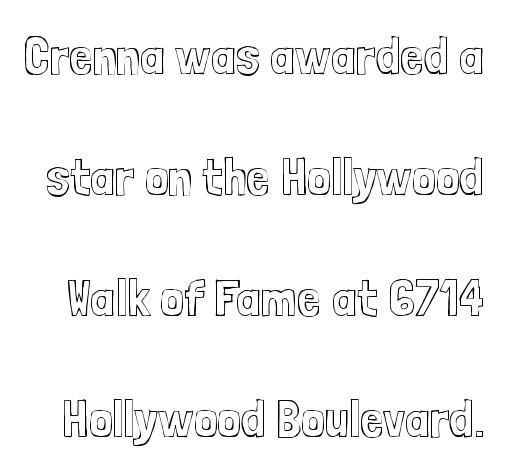
Upright lettering throughout. Each row of text sits above clean, open space. Varying glyph widths throughout — classic text-font behaviour. The letters sit at their default tracking, neither squeezed nor spread. Summary of vertical rhythm: relaxed, with wide interline spacing.
